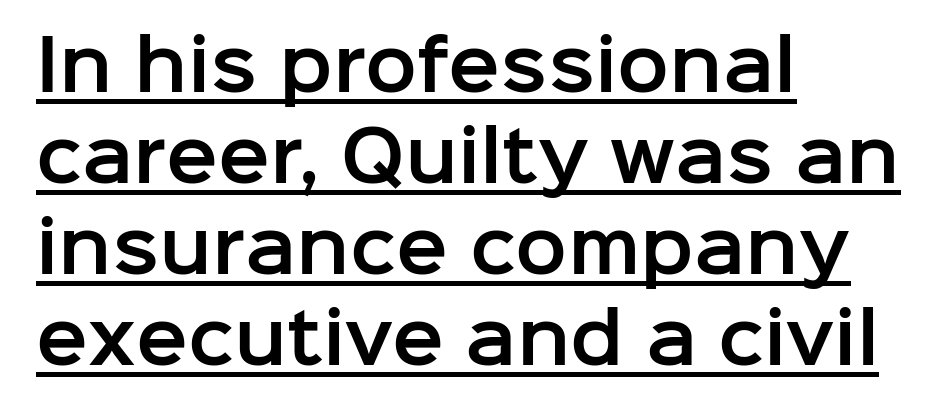
Q: Is the text italic (slanted)? A: No, it is upright.
Q: Is the typeface a serif or a sans-serif typeface? A: Sans-serif.
Q: Is the text underlined? A: Yes.
Q: How is the paragraph aligned? A: Left-aligned.
Q: Is the spacing between letters normal or unusually wide? A: Normal.
Q: Is the spacing between lines tight, normal or loose? A: Normal.
Q: Width (condensed, normal, or wide)? A: Normal.
Q: Stroke contrast? A: Low.
Q: x-height? A: Medium.
Q: Monospaced? A: No.
